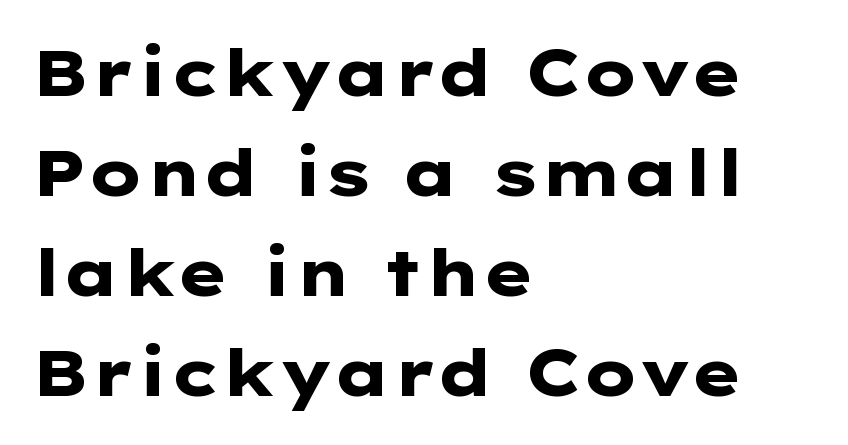
Q: Is the text bold? A: Yes.
Q: Is the text italic (slanted)? A: No, it is upright.
Q: Is the typeface a serif or a sans-serif typeface? A: Sans-serif.
Q: Is the text underlined? A: No.
Q: How is the paragraph aligned? A: Left-aligned.
Q: Is the spacing between letters normal or unusually wide? A: Normal.
Q: Is the spacing between lines tight, normal or loose? A: Normal.
Q: Width (condensed, normal, or wide)? A: Wide.
Q: Stroke contrast? A: Low.
Q: x-height? A: Medium.
Q: Monospaced? A: No.
